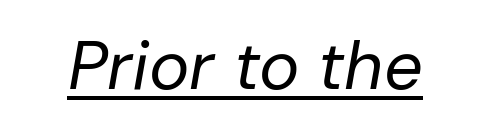
Q: Is the text bold? A: No.
Q: Is the text italic (slanted)? A: Yes, it leans right by about 10 degrees.
Q: Is the text underlined? A: Yes.
Q: Is the spacing between letters normal or unusually wide? A: Normal.
Q: Width (condensed, normal, or wide)? A: Normal.
Q: Stroke contrast? A: Low.
Q: x-height? A: Medium.
Q: Monospaced? A: No.
